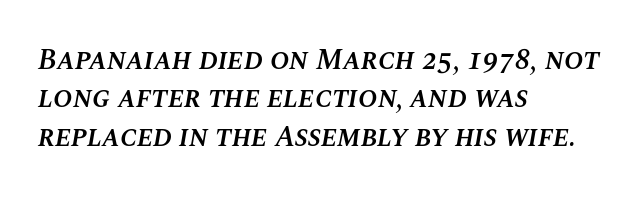
The image shows 29 px semibold type, italic (leaning right); set left-aligned, normal line spacing (1.32x), normal letter spacing, not underlined; medium stroke contrast and a large x-height.
